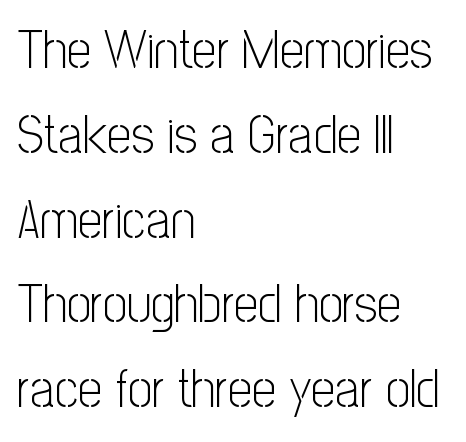
The image shows 54 px light, condensed sans-serif type, upright; set left-aligned, normal line spacing (1.57x), normal letter spacing, not underlined; low stroke contrast and a medium x-height.
